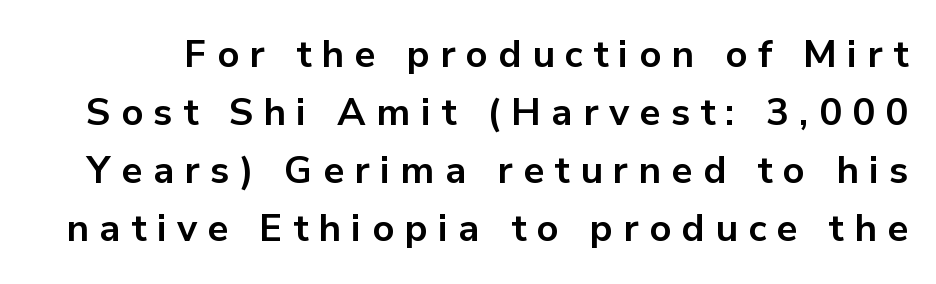
Q: Is the text bold? A: Yes.
Q: Is the text italic (slanted)? A: No, it is upright.
Q: Is the typeface a serif or a sans-serif typeface? A: Sans-serif.
Q: Is the text underlined? A: No.
Q: Is the spacing between letters normal or unusually wide? A: Unusually wide.
Q: Is the spacing between lines tight, normal or loose? A: Normal.
Q: Width (condensed, normal, or wide)? A: Normal.
Q: Stroke contrast? A: Low.
Q: x-height? A: Medium.
Q: Monospaced? A: No.
